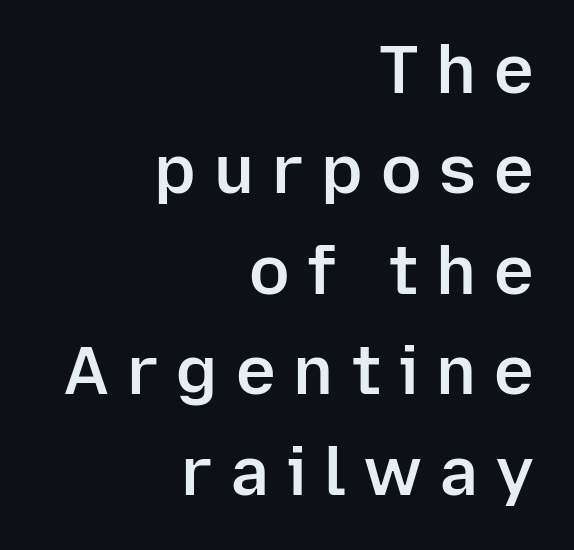
This block has exactly the height ordinary leading produces. The letters are spread apart with noticeably loose tracking. Style check: upright. Is the block centered? No — it sits flush against the right margin. Stroke thickness is moderately raised; the sample reads as semibold.
